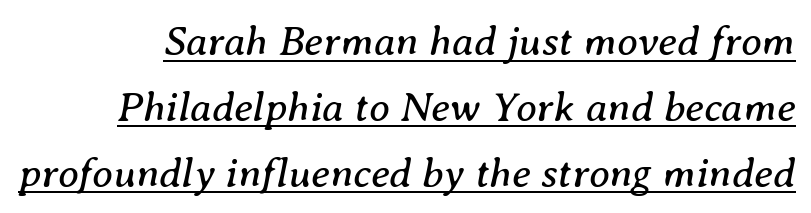
This sample uses an oblique cut, with every glyph tilted off the vertical. Honestly, the row spacing looks completely unremarkable. Compared with undecorated copy, this sample adds a rule below the words. Stem width sits at or under what a default text font uses. I'd call this a serif setting — the letters wear small feet.
